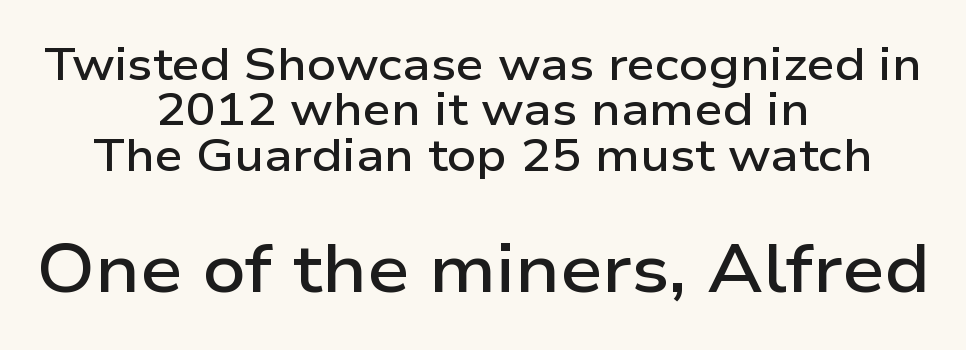
Q: Is the text bold? A: Semi-bold.
Q: Is the text italic (slanted)? A: No, it is upright.
Q: Is the typeface a serif or a sans-serif typeface? A: Sans-serif.
Q: Is the text underlined? A: No.
Q: How is the paragraph aligned? A: Centered.
Q: Is the spacing between letters normal or unusually wide? A: Normal.
Q: Is the spacing between lines tight, normal or loose? A: Tight.
Q: Which block of text is set in a larger size, the first (top) or the second (bottom)? A: The second (bottom) one.
Q: Width (condensed, normal, or wide)? A: Wide.
Q: Stroke contrast? A: Low.
Q: x-height? A: Medium.
Q: Monospaced? A: No.
